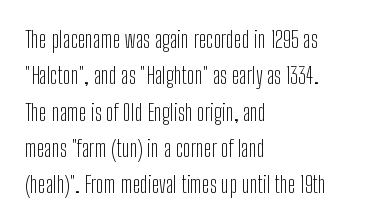
Compared with typical paragraphs, the rows here are spaced about the same. The letterforms sit at book weight or below. Ascenders rise straight up at ninety degrees. The lines are quadded left. Check the space under the baseline: it is left empty. Tracking value appears to be zero — textbook default spacing.
